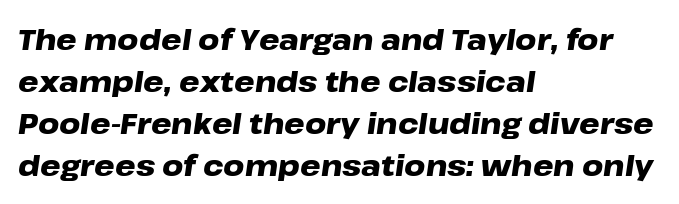
The image shows 29 px heavy, wide type, italic (leaning right); set left-aligned, normal line spacing (1.45x), normal letter spacing, not underlined; low stroke contrast and a medium x-height.
